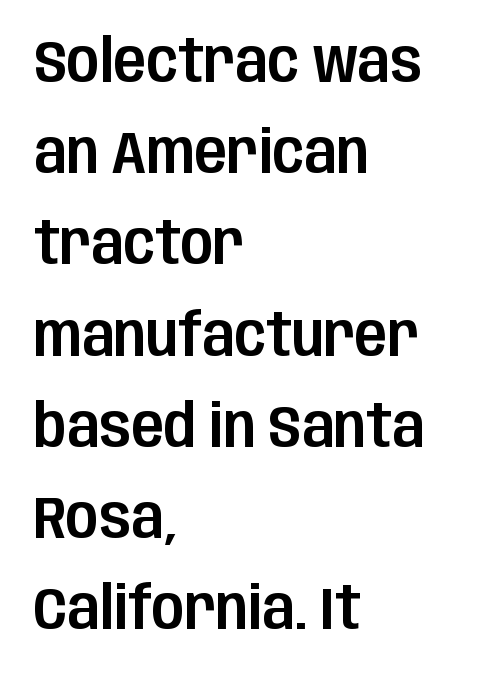
These lines are rendered in a variable-pitch font. Tracking here is standard; glyphs follow each other at the usual distance. Each line starts at the same left margin while the right side varies. The space beneath each line is pristine and unruled. The axis of the letterforms is exactly vertical. Does the leading feel generous? No, just average.
